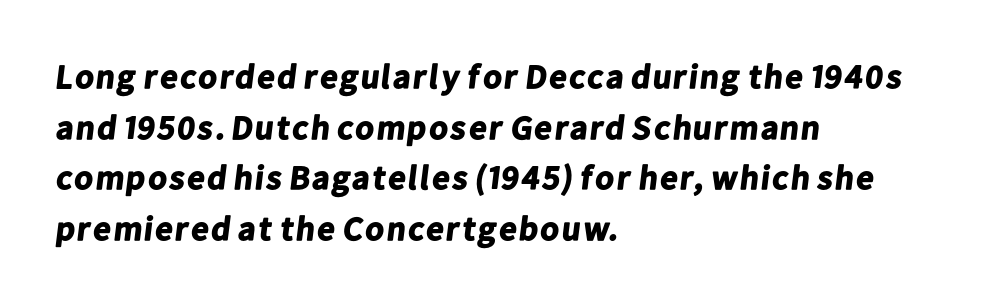
Each letter's strokes conclude bluntly, with no projecting serifs. Each letter keeps its own natural width here, so spacing adapts to shape. Reading down the column, the eye jumps a familiar distance to each next line. Typeset ragged right — the left edge is the straight one. Quick note: underline off. Strokes here are thick enough to call this a true bold.
